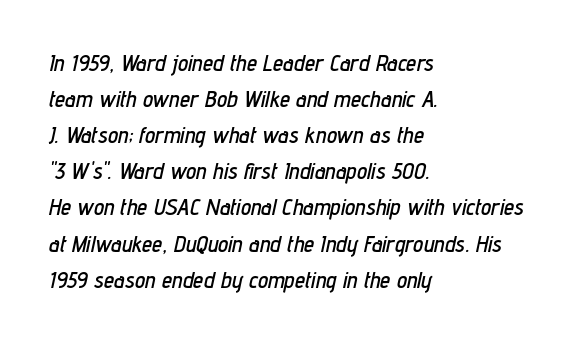
{"italic": "yes", "lean": "right", "slant_degrees": 12, "underline": "no", "align": "left", "line_spacing": "normal", "line_spacing_ratio": 1.57, "letter_spacing": "normal", "letter_spacing_em": 0.0, "glyph_px": 23}
